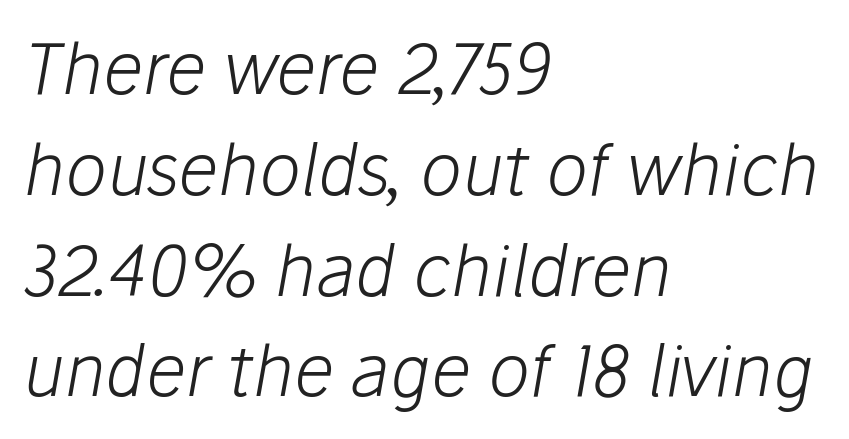
The image shows 70 px light type, italic (leaning right); set left-aligned, normal line spacing (1.44x), normal letter spacing, not underlined; low stroke contrast and a medium x-height.
